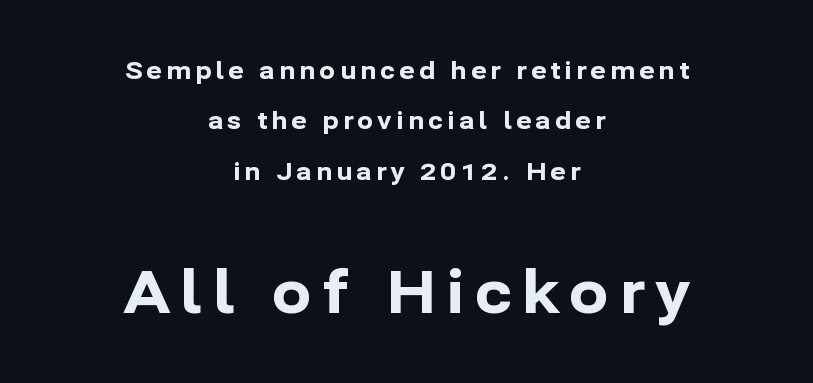
Q: Is the text bold? A: Yes.
Q: Is the text italic (slanted)? A: No, it is upright.
Q: Is the typeface a serif or a sans-serif typeface? A: Sans-serif.
Q: Is the text underlined? A: No.
Q: How is the paragraph aligned? A: Centered.
Q: Is the spacing between lines tight, normal or loose? A: Loose.
Q: Which block of text is set in a larger size, the first (top) or the second (bottom)? A: The second (bottom) one.
Q: Width (condensed, normal, or wide)? A: Normal.
Q: Stroke contrast? A: Low.
Q: x-height? A: Medium.
Q: Monospaced? A: No.
